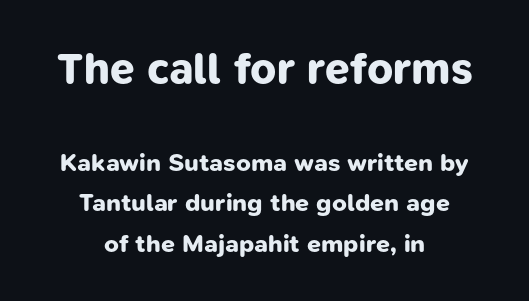
The image shows 44 px bold sans-serif type; set centered, normal line spacing (1.61x), normal letter spacing, not underlined; the first (top) block is 1.76x larger; low stroke contrast and a medium x-height.
